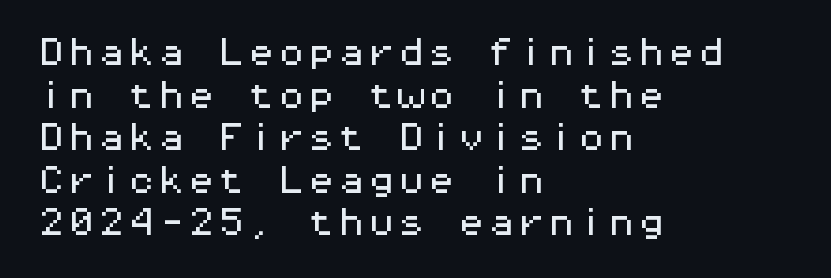
How would I describe the line gaps? Plain and ordinary. Unlike a traditional serif, this face leaves its strokes unadorned. Tall strokes in this sample are plumb rather than angled. Monospaced: the letters line up in strict vertical columns. Descender tails drop into unmarked territory. Observe the ordinary spacing: letters are neighbours, not strangers.
